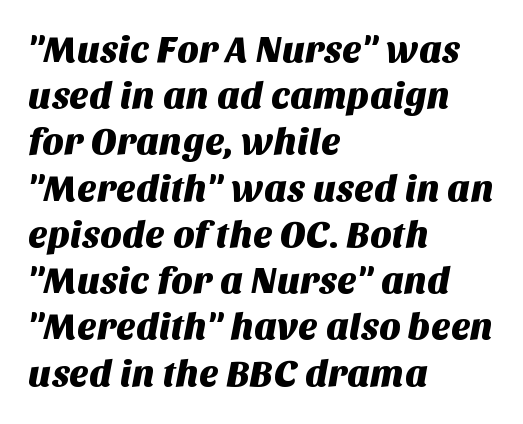
The image shows 37 px sans-serif type; set left-aligned, normal line spacing (1.25x), normal letter spacing, not underlined; medium stroke contrast and a large x-height.
